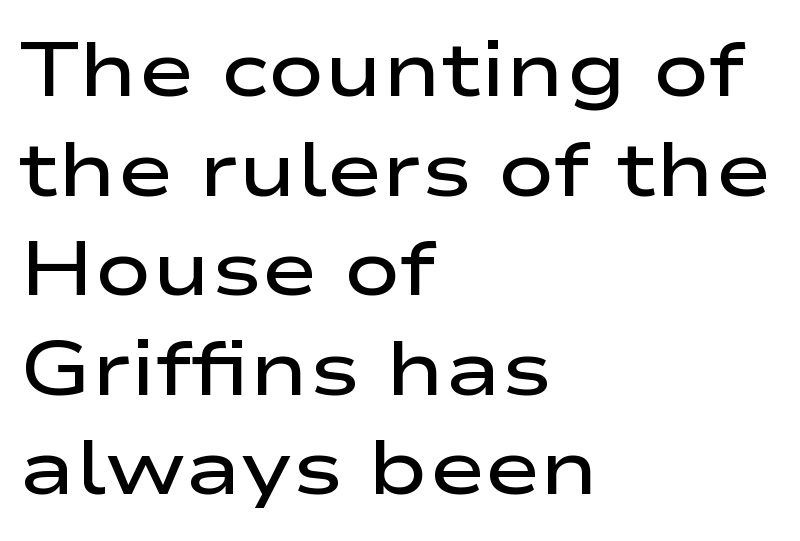
Q: Is the text bold? A: Semi-bold.
Q: Is the text italic (slanted)? A: No, it is upright.
Q: Is the typeface a serif or a sans-serif typeface? A: Sans-serif.
Q: Is the text underlined? A: No.
Q: How is the paragraph aligned? A: Left-aligned.
Q: Is the spacing between letters normal or unusually wide? A: Normal.
Q: Is the spacing between lines tight, normal or loose? A: Normal.
Q: Width (condensed, normal, or wide)? A: Wide.
Q: Stroke contrast? A: Low.
Q: x-height? A: Medium.
Q: Monospaced? A: No.
